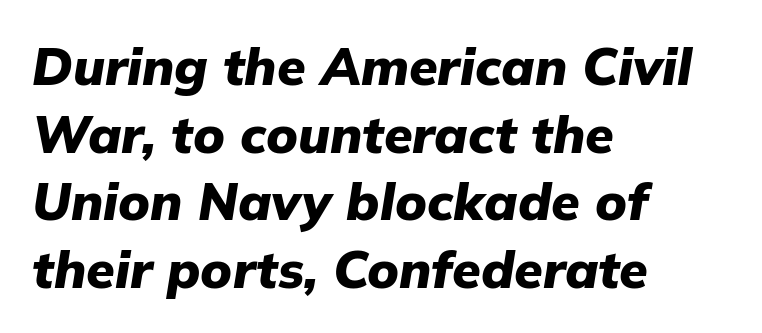
No word sits above an underline. The letters advance in unequal steps, a hallmark of proportional type. Look at the stroke-to-counter ratio: heavy, a bold. Regarding leading, the lines here are spaced in the standard way. These lines stack with their left ends in a neat column. These lines were composed using italics.
